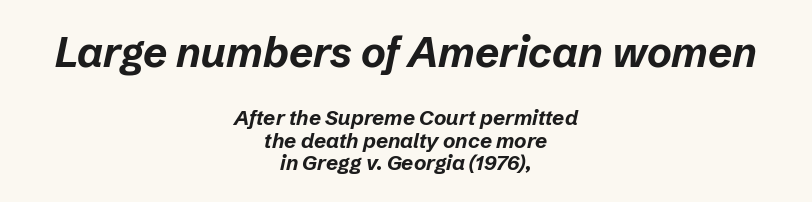
The image shows 42 px bold type, italic (leaning right); set centered, tight line spacing (1.08x), normal letter spacing, not underlined; the first (top) block is 2.0x larger; low stroke contrast and a medium x-height.
